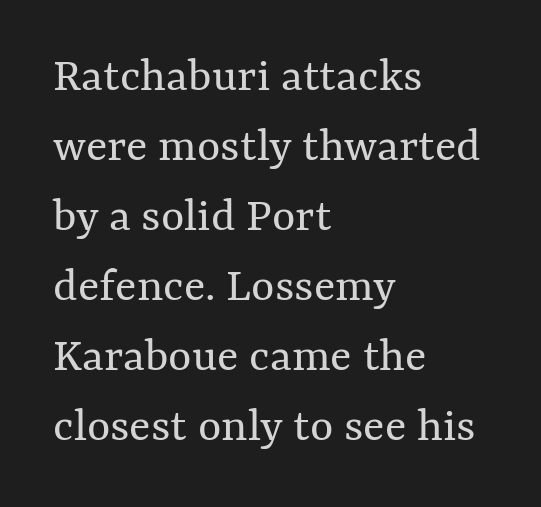
{"italic": "no", "bold": "no", "weight": "regular", "width": "normal", "stroke_contrast": "medium", "x_height": "medium", "monospaced": "no", "underline": "no", "align": "left", "line_spacing": "normal", "line_spacing_ratio": 1.4, "letter_spacing": "normal", "letter_spacing_em": 0.0, "glyph_px": 50}
